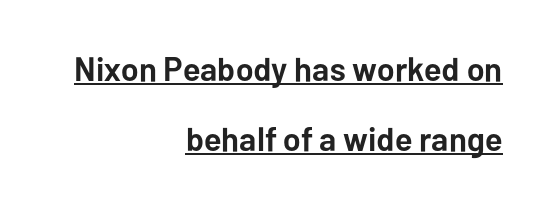
Q: Is the text bold? A: Yes.
Q: Is the text italic (slanted)? A: No, it is upright.
Q: Is the typeface a serif or a sans-serif typeface? A: Sans-serif.
Q: Is the text underlined? A: Yes.
Q: How is the paragraph aligned? A: Right-aligned.
Q: Is the spacing between letters normal or unusually wide? A: Normal.
Q: Is the spacing between lines tight, normal or loose? A: Loose.
Q: Width (condensed, normal, or wide)? A: Normal.
Q: Stroke contrast? A: Low.
Q: x-height? A: Medium.
Q: Monospaced? A: No.
